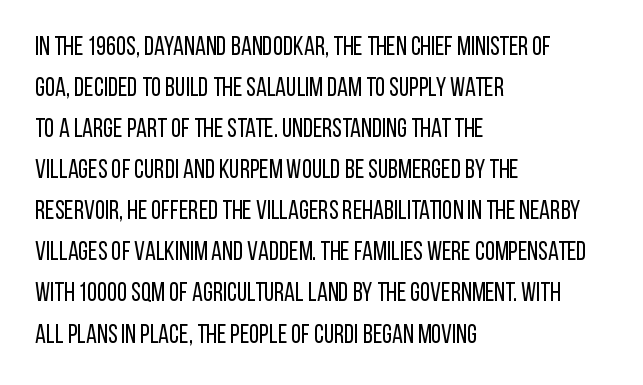
The words here are not underlined. Unbolded letterforms with no extra heft. Quick note: interline space is typical. These lines stack with their left ends in a neat column. Ordinary non-slanted type is in use. Here the glyphs are tracked normally, forming tight word shapes.
